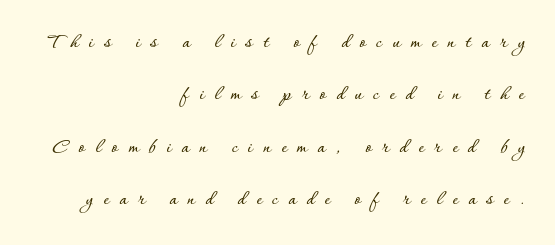
Q: Is the text italic (slanted)? A: Yes.
Q: Is the text underlined? A: No.
Q: How is the paragraph aligned? A: Right-aligned.
Q: Is the spacing between letters normal or unusually wide? A: Unusually wide.
Q: Is the spacing between lines tight, normal or loose? A: Loose.
